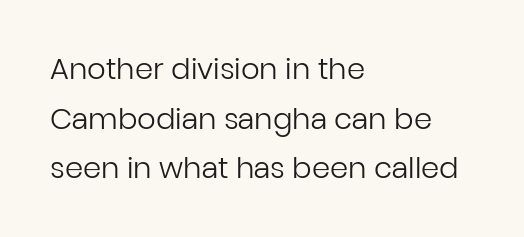
The image shows 29 px regular-weight sans-serif type, upright; set left-aligned, line spacing 1.71x, normal letter spacing, not underlined; low stroke contrast and a medium x-height.
